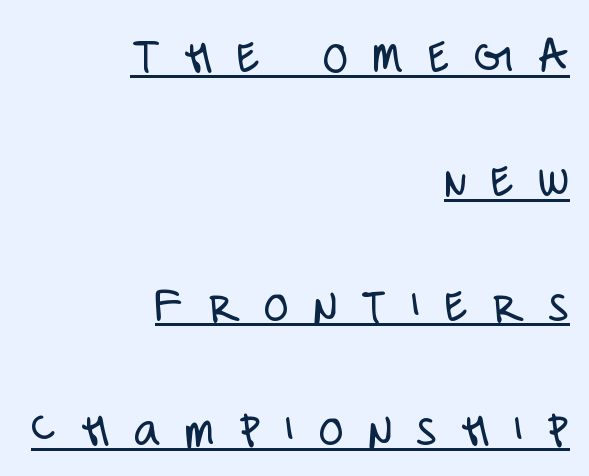
Q: Is the text bold? A: No.
Q: Is the text italic (slanted)? A: No, it is upright.
Q: Is the typeface a serif or a sans-serif typeface? A: Sans-serif.
Q: Is the text underlined? A: Yes.
Q: How is the paragraph aligned? A: Right-aligned.
Q: Is the spacing between letters normal or unusually wide? A: Unusually wide.
Q: Is the spacing between lines tight, normal or loose? A: Loose.
Q: Width (condensed, normal, or wide)? A: Condensed.
Q: Stroke contrast? A: Low.
Q: x-height? A: Large.
Q: Monospaced? A: No.
